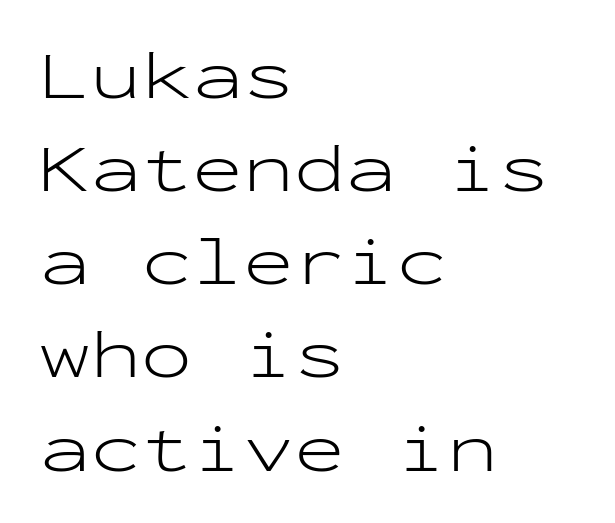
{"serif": "no", "italic": "no", "bold": "no", "weight": "light", "width": "wide", "stroke_contrast": "low", "x_height": "medium", "monospaced": "yes", "underline": "no", "align": "left", "line_spacing": "normal", "line_spacing_ratio": 1.37, "letter_spacing": "normal", "letter_spacing_em": 0.0, "glyph_px": 68}
